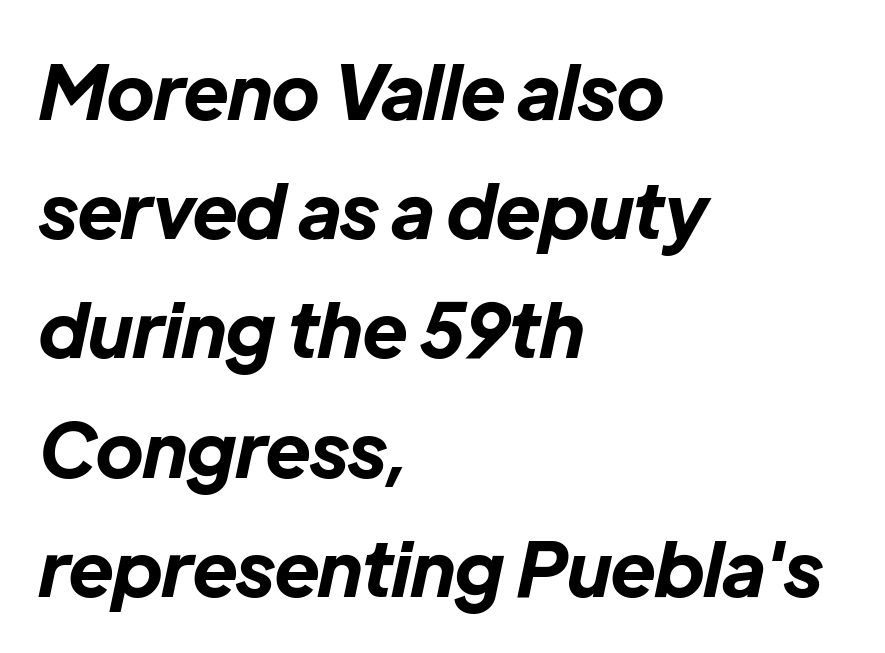
{"italic": "yes", "lean": "right", "slant_degrees": 12, "bold": "yes", "weight": "bold", "width": "normal", "stroke_contrast": "low", "x_height": "medium", "monospaced": "no", "underline": "no", "align": "left", "line_spacing": "normal", "line_spacing_ratio": 1.59, "letter_spacing": "normal", "letter_spacing_em": 0.0, "glyph_px": 75}
